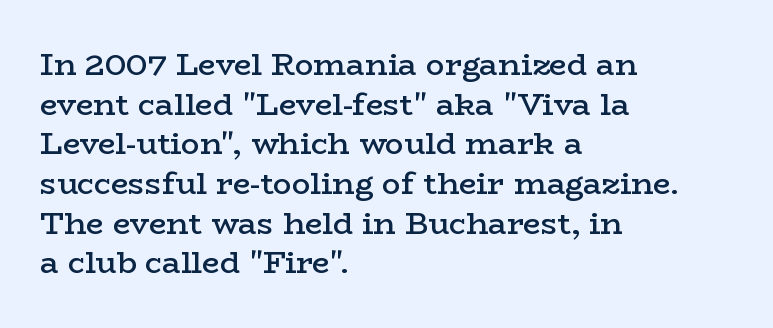
Q: Is the text bold? A: Semi-bold.
Q: Is the text italic (slanted)? A: No, it is upright.
Q: Is the typeface a serif or a sans-serif typeface? A: Serif.
Q: Is the text underlined? A: No.
Q: How is the paragraph aligned? A: Left-aligned.
Q: Is the spacing between letters normal or unusually wide? A: Normal.
Q: Is the spacing between lines tight, normal or loose? A: Normal.
Q: Width (condensed, normal, or wide)? A: Wide.
Q: Stroke contrast? A: Low.
Q: x-height? A: Medium.
Q: Monospaced? A: No.
